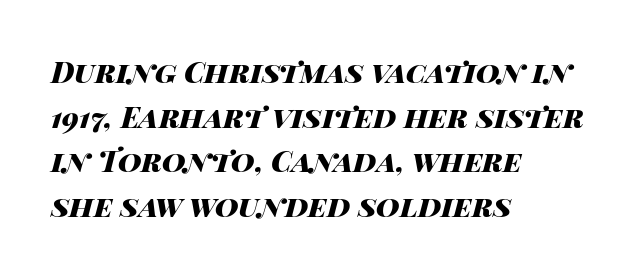
The space directly below the letters is spotless. Each letter keeps its own natural width here, so spacing adapts to shape. Weight: bold. An italicized treatment has been applied to the whole sample. The letterforms sit shoulder to shoulder at normal distance. Leading: standard.
